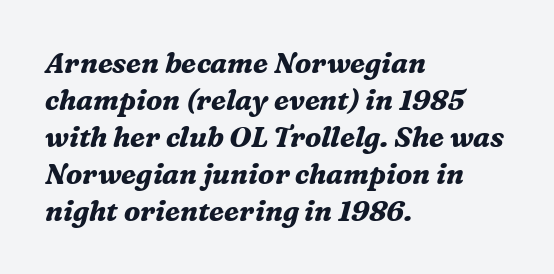
{"serif": "yes", "italic": "yes", "lean": "right", "slant_degrees": 16, "bold": "yes", "weight": "bold", "width": "normal", "stroke_contrast": "medium", "x_height": "medium", "monospaced": "no", "underline": "no", "align": "left", "line_spacing": "normal", "line_spacing_ratio": 1.32, "letter_spacing": "normal", "letter_spacing_em": 0.0, "glyph_px": 28}
